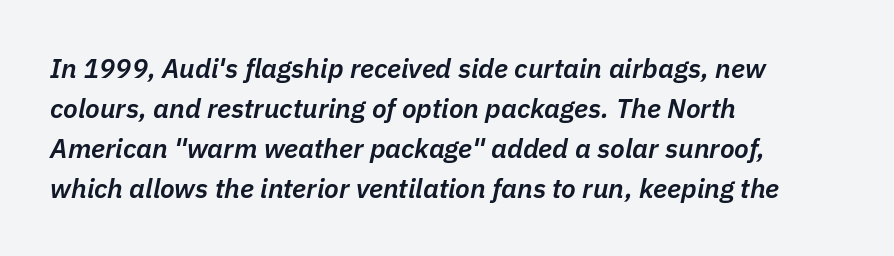
{"italic": "yes", "lean": "right", "slant_degrees": 11, "bold": "semi", "underline": "no", "align": "left", "line_spacing": "normal", "line_spacing_ratio": 1.48, "letter_spacing": "normal", "letter_spacing_em": 0.0, "glyph_px": 27}
